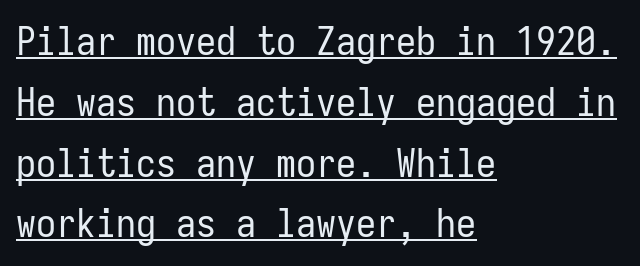
You can tell from the bare stems that sans-serif type was used. Is the letter spacing exaggerated? No — it looks like the ordinary default. Each letter, wide or thin by design, is forced into the same width here. The rendering uses the underline text-decoration.
